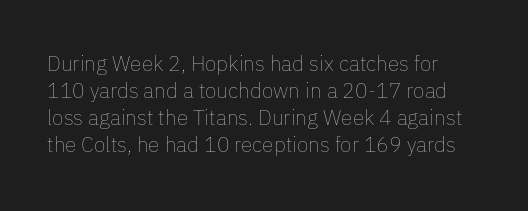
Bold? No — there's no thickening of the strokes. Line spacing here is normal. Here the glyphs are tracked normally, forming tight word shapes. Rule under the text: the space is simply empty. If you drew a line through each stem, it would be perfectly vertical.
